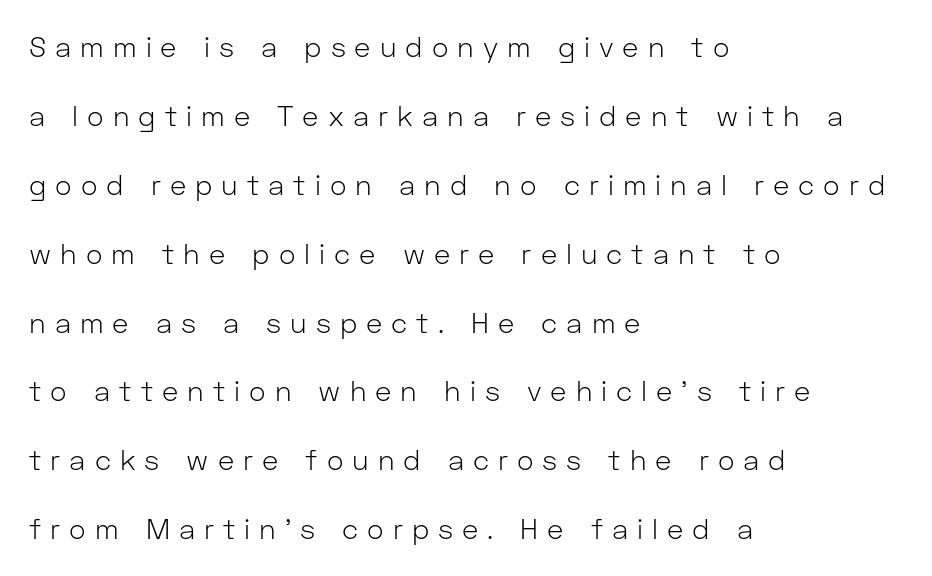
Q: Is the text bold? A: No.
Q: Is the text italic (slanted)? A: No, it is upright.
Q: Is the typeface a serif or a sans-serif typeface? A: Sans-serif.
Q: Is the text underlined? A: No.
Q: How is the paragraph aligned? A: Left-aligned.
Q: Is the spacing between letters normal or unusually wide? A: Unusually wide.
Q: Is the spacing between lines tight, normal or loose? A: Loose.
Q: Width (condensed, normal, or wide)? A: Normal.
Q: Stroke contrast? A: Low.
Q: x-height? A: Medium.
Q: Monospaced? A: No.
